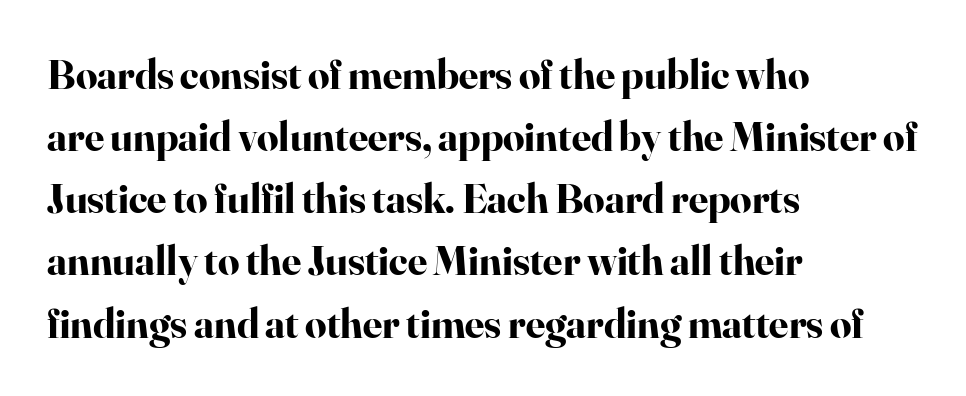
Q: Is the text bold? A: Yes.
Q: Is the text italic (slanted)? A: No, it is upright.
Q: Is the typeface a serif or a sans-serif typeface? A: Serif.
Q: Is the text underlined? A: No.
Q: How is the paragraph aligned? A: Left-aligned.
Q: Is the spacing between letters normal or unusually wide? A: Normal.
Q: Is the spacing between lines tight, normal or loose? A: Normal.
Q: Width (condensed, normal, or wide)? A: Normal.
Q: Stroke contrast? A: High.
Q: x-height? A: Small.
Q: Monospaced? A: No.
